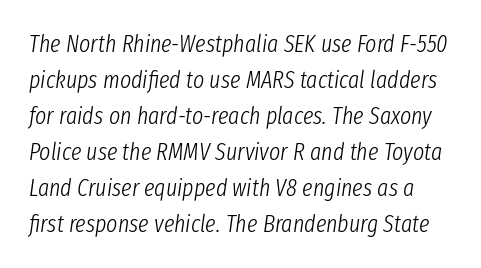
Q: Is the text bold? A: No.
Q: Is the text italic (slanted)? A: Yes, it leans right by about 8 degrees.
Q: Is the text underlined? A: No.
Q: Is the spacing between letters normal or unusually wide? A: Normal.
Q: Is the spacing between lines tight, normal or loose? A: Normal.
